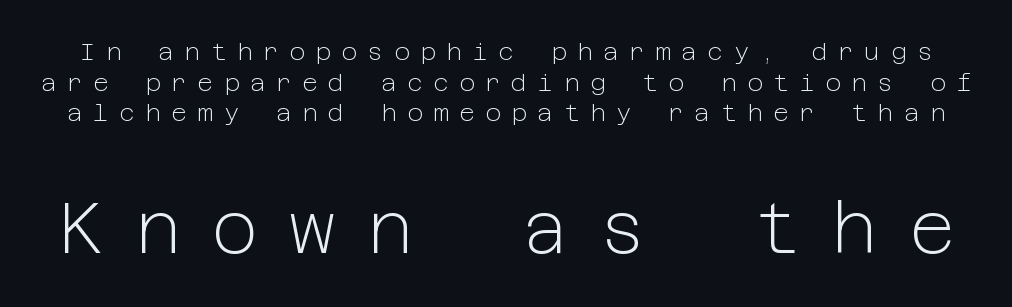
{"serif": "no", "italic": "no", "bold": "no", "weight": "light", "width": "normal", "stroke_contrast": "low", "x_height": "medium", "underline": "no", "line_spacing": "normal", "line_spacing_ratio": 1.28, "letter_spacing": "wide", "letter_spacing_em": 0.44, "larger_block": "second", "size_ratio": 2.96, "glyph_px": 71}
